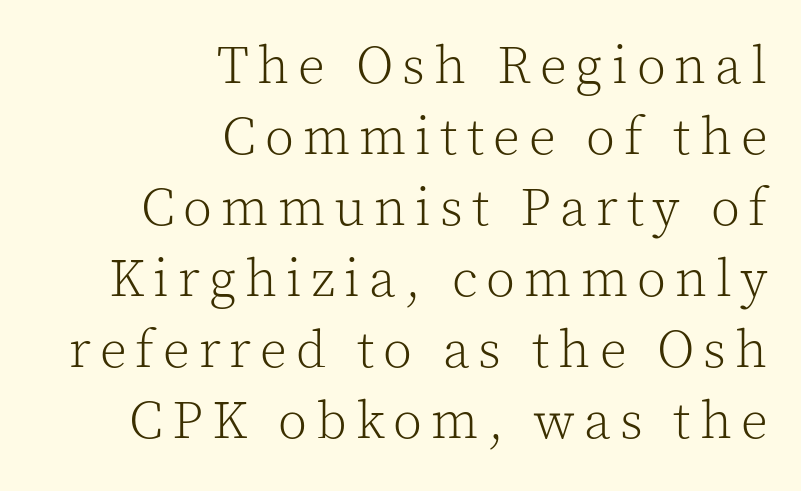
{"serif": "yes", "italic": "no", "bold": "no", "weight": "light", "width": "normal", "x_height": "medium", "monospaced": "no", "underline": "no", "align": "right", "line_spacing": "normal", "line_spacing_ratio": 1.34, "glyph_px": 53}
